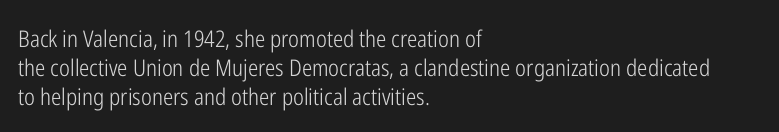
{"italic": "no", "bold": "no", "underline": "no", "align": "left", "line_spacing": "normal", "line_spacing_ratio": 1.26, "letter_spacing": "normal", "letter_spacing_em": 0.0, "glyph_px": 23}
